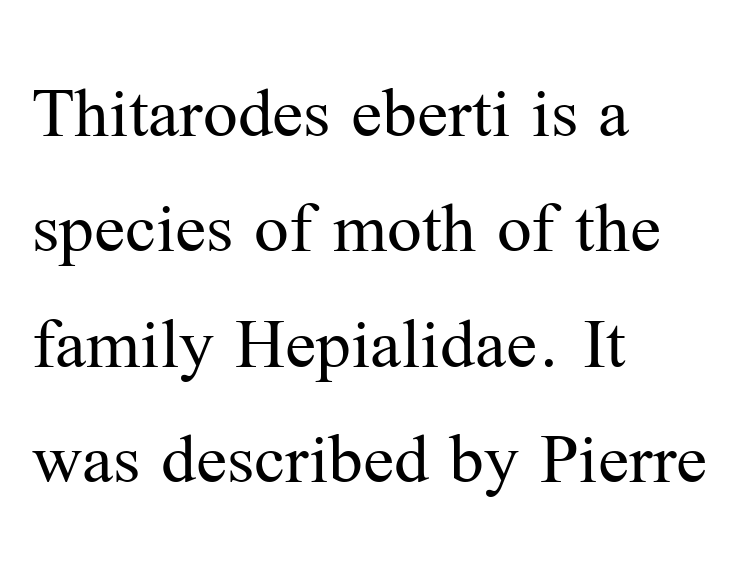
Q: Is the text bold? A: No.
Q: Is the text italic (slanted)? A: No, it is upright.
Q: Is the typeface a serif or a sans-serif typeface? A: Serif.
Q: Is the text underlined? A: No.
Q: How is the paragraph aligned? A: Left-aligned.
Q: Is the spacing between letters normal or unusually wide? A: Normal.
Q: Is the spacing between lines tight, normal or loose? A: Normal.
Q: Width (condensed, normal, or wide)? A: Normal.
Q: Stroke contrast? A: Medium.
Q: x-height? A: Medium.
Q: Monospaced? A: No.
